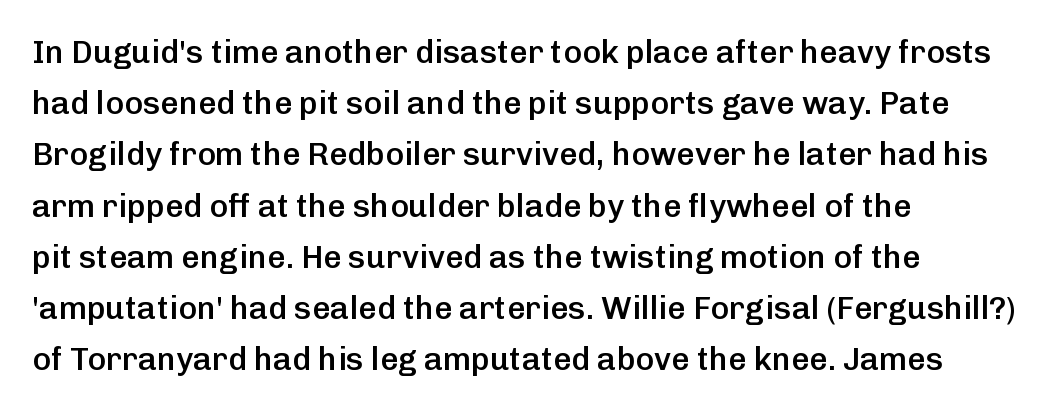
Honestly, the row spacing looks completely unremarkable. This sample uses an upright cut, with every glyph sitting square on the baseline. The type is set solid horizontally, with unmodified tracking. What kind of face is this? One without serifs — a sans. One-word summary of the alignment: left. The letters are semibold — heavier than regular but short of a full bold.
